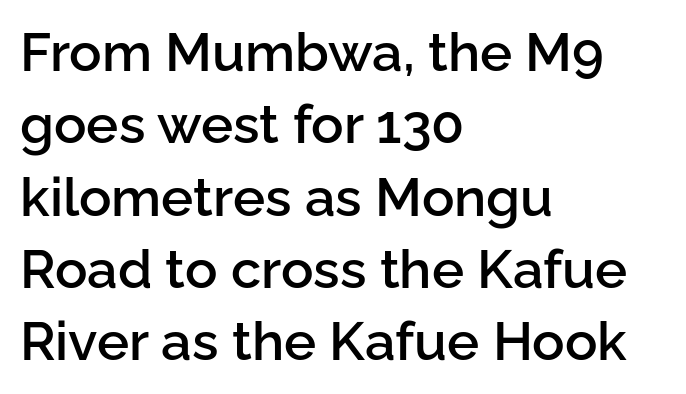
The image shows 54 px semibold sans-serif type, upright; set left-aligned, normal line spacing (1.34x), normal letter spacing, not underlined; low stroke contrast and a medium x-height.
